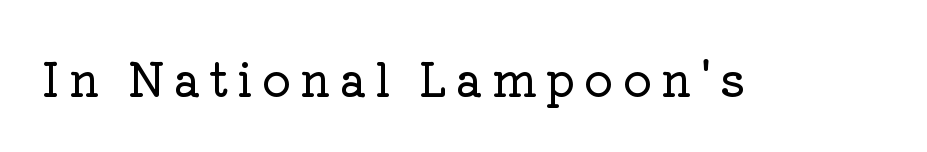
{"serif": "yes", "italic": "no", "width": "normal", "stroke_contrast": "low", "x_height": "medium", "monospaced": "no", "underline": "no", "glyph_px": 46}
